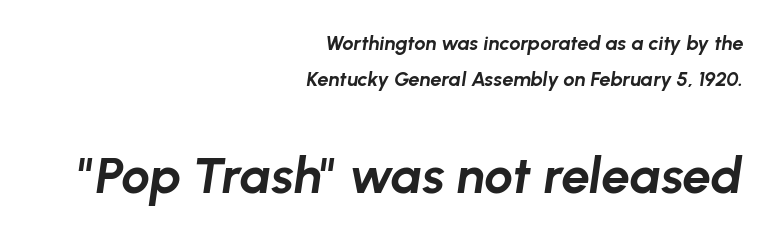
The image shows 51 px bold type, italic (leaning right); set right-aligned, line spacing 1.81x, normal letter spacing, not underlined; the second (bottom) block is 2.55x larger; low stroke contrast and a medium x-height.
